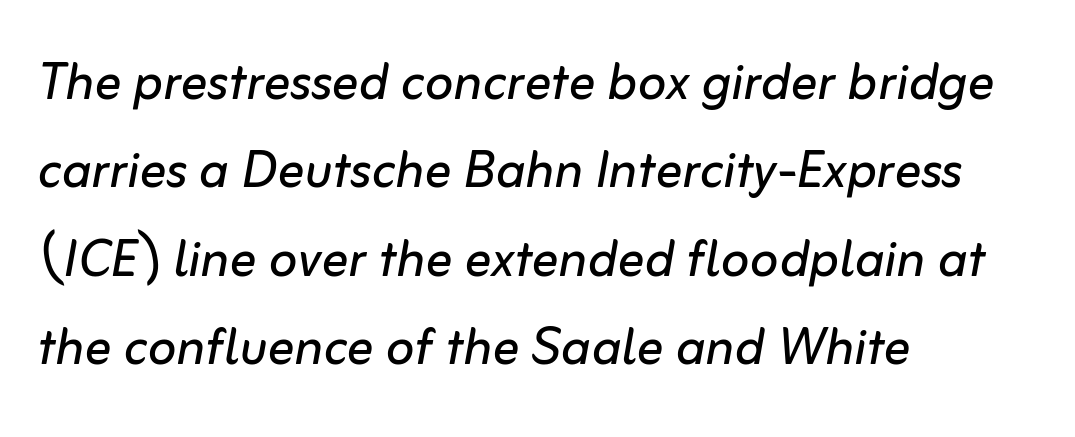
The image shows 67 px regular-weight type, italic (leaning right); set left-aligned, normal line spacing (1.32x), normal letter spacing, not underlined; low stroke contrast and a medium x-height.
